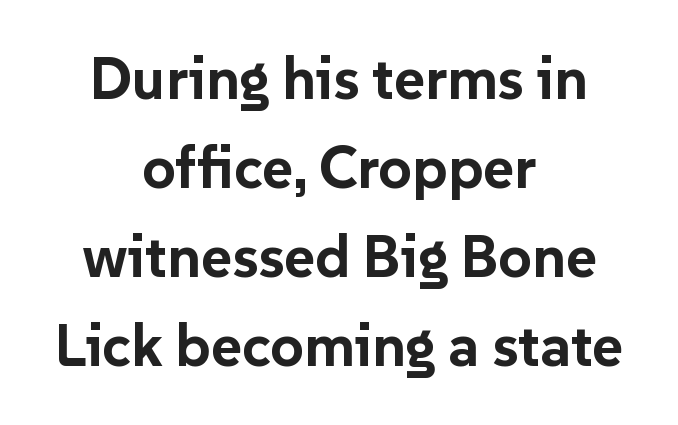
The typesetting leans heavy: a genuine bold. This rendering leaves character spacing at its baseline value. Casual observation: everything's sitting right in the middle. Beneath every word, the page is bare.
